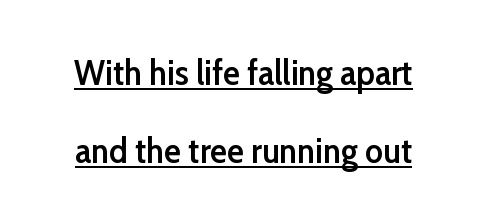
Q: Is the text bold? A: Semi-bold.
Q: Is the text italic (slanted)? A: No, it is upright.
Q: Is the typeface a serif or a sans-serif typeface? A: Sans-serif.
Q: Is the text underlined? A: Yes.
Q: Is the spacing between letters normal or unusually wide? A: Normal.
Q: Is the spacing between lines tight, normal or loose? A: Loose.
Q: Width (condensed, normal, or wide)? A: Normal.
Q: Stroke contrast? A: Low.
Q: x-height? A: Medium.
Q: Monospaced? A: No.
